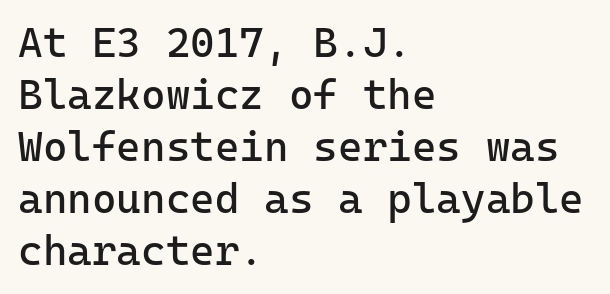
{"serif": "no", "italic": "no", "bold": "no", "weight": "regular", "width": "normal", "stroke_contrast": "low", "x_height": "medium", "monospaced": "yes", "underline": "no", "align": "left", "line_spacing_ratio": 1.24, "letter_spacing": "normal", "letter_spacing_em": 0.0, "glyph_px": 42}
